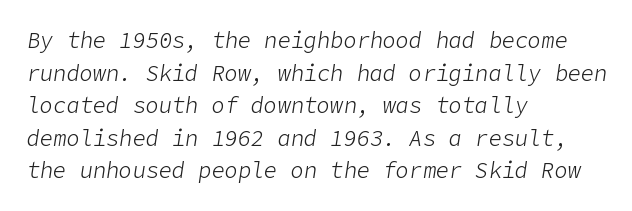
The image shows 22 px text type, italic (leaning right); set left-aligned, normal line spacing (1.48x), normal letter spacing, not underlined.
